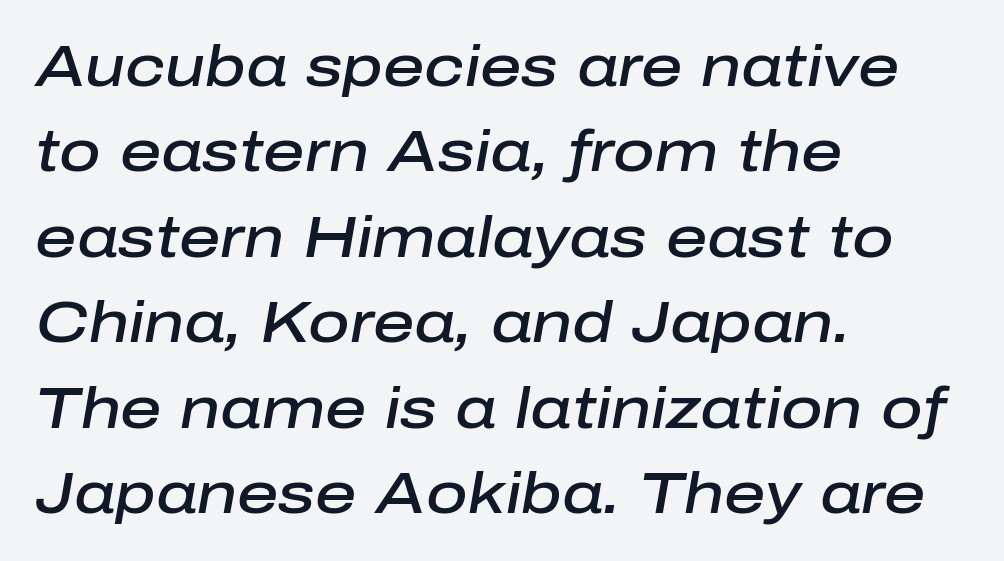
Tracking value appears to be zero — textbook default spacing. The passage shown is semibold, sitting just below true bold. Normally led — the rows are evenly, conventionally spaced. Proportional: the letters do not fall into vertical columns. A classic flush-left, rag-right setting is used for this passage. Unmarked baselines from the first word to the last.
